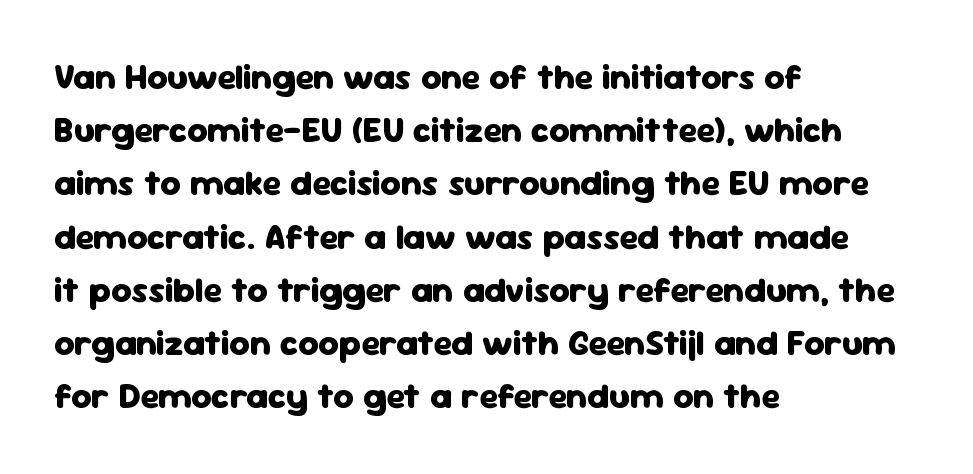
Q: Is the text bold? A: Yes.
Q: Is the text italic (slanted)? A: No, it is upright.
Q: Is the typeface a serif or a sans-serif typeface? A: Sans-serif.
Q: Is the text underlined? A: No.
Q: How is the paragraph aligned? A: Left-aligned.
Q: Is the spacing between letters normal or unusually wide? A: Normal.
Q: Is the spacing between lines tight, normal or loose? A: Normal.
Q: Width (condensed, normal, or wide)? A: Normal.
Q: Stroke contrast? A: Low.
Q: x-height? A: Medium.
Q: Monospaced? A: No.
